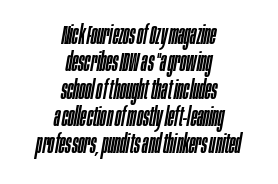
The space between consecutive lines is stingy. Each word holds together tightly as a unit, with standard inter-letter gaps. The typography opts for an oblique posture over an upright one. The passage is arranged like a title page — every line centered. This rendering features lettering with no underline.
